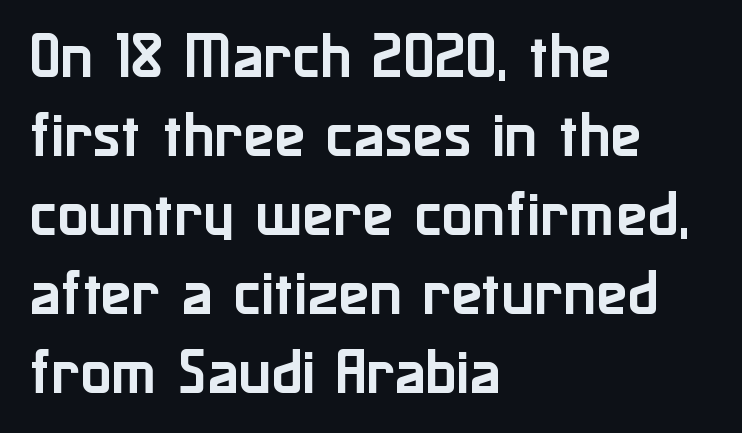
The image shows 51 px sans-serif type, upright; set left-aligned, normal line spacing (1.55x), normal letter spacing, not underlined; low stroke contrast and a medium x-height.
